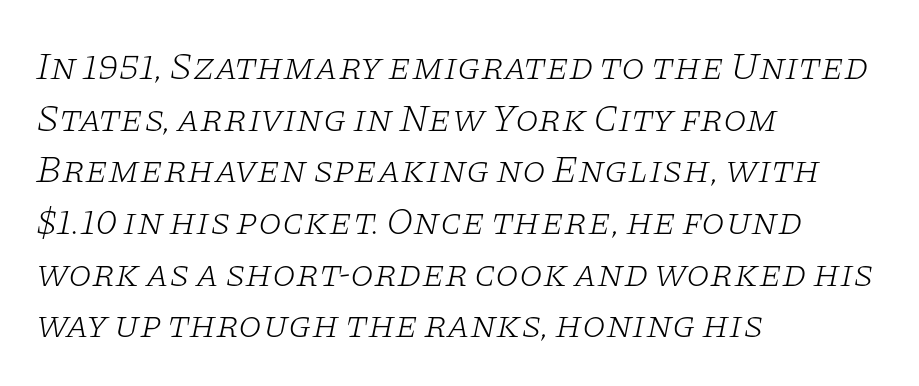
The image shows 38 px light, wide serif type, italic (leaning right); set left-aligned, normal line spacing (1.36x), normal letter spacing, not underlined; low stroke contrast and a large x-height.
